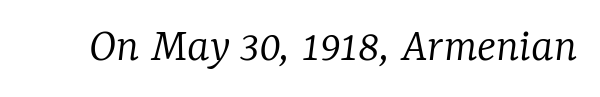
The image shows 50 px light serif type, italic (leaning right); set normal letter spacing, not underlined; low stroke contrast and a medium x-height.
